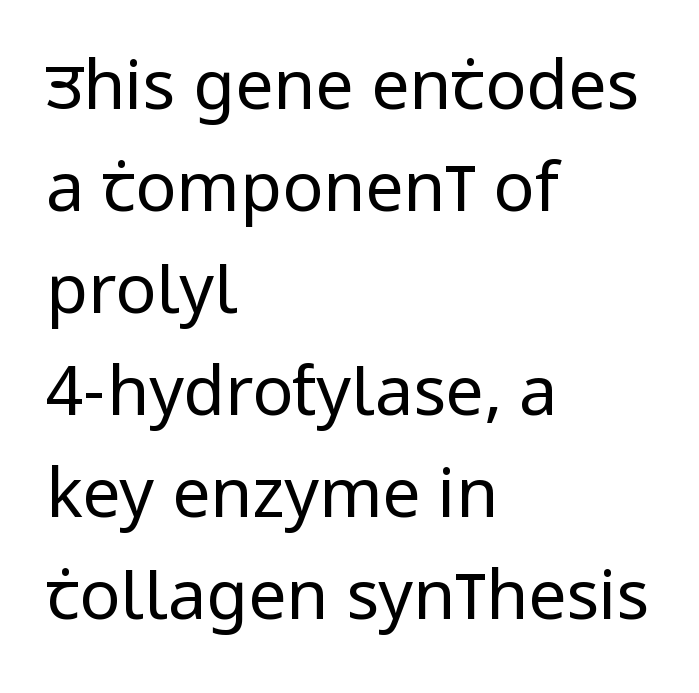
The image shows 68 px regular-weight, condensed sans-serif type, upright; set left-aligned, normal line spacing (1.5x), normal letter spacing, not underlined; low stroke contrast and a large x-height.
